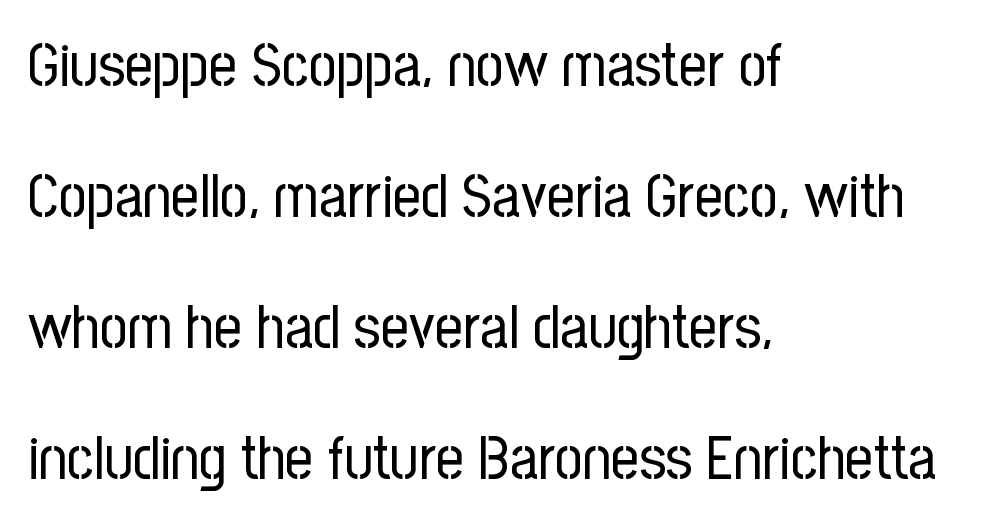
Q: Is the text bold? A: No.
Q: Is the text italic (slanted)? A: No, it is upright.
Q: Is the typeface a serif or a sans-serif typeface? A: Sans-serif.
Q: Is the text underlined? A: No.
Q: How is the paragraph aligned? A: Left-aligned.
Q: Is the spacing between letters normal or unusually wide? A: Normal.
Q: Is the spacing between lines tight, normal or loose? A: Loose.
Q: Width (condensed, normal, or wide)? A: Condensed.
Q: Stroke contrast? A: Low.
Q: x-height? A: Medium.
Q: Monospaced? A: No.
